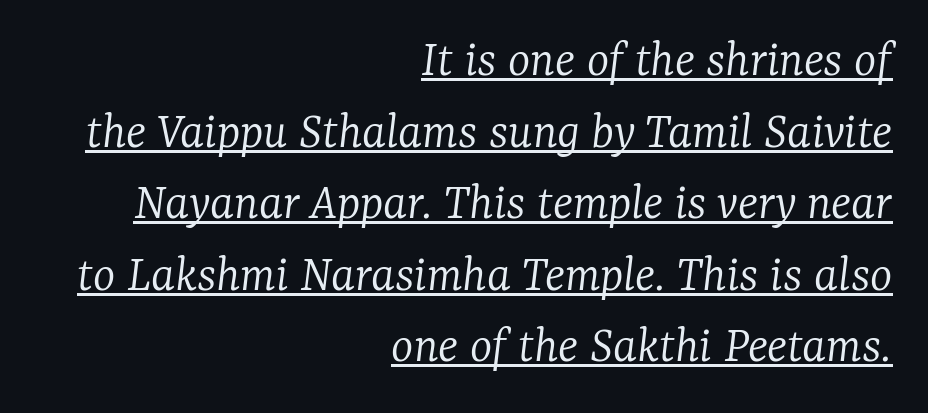
Q: Is the text bold? A: No.
Q: Is the text italic (slanted)? A: Yes, it leans right by about 7 degrees.
Q: Is the typeface a serif or a sans-serif typeface? A: Serif.
Q: Is the text underlined? A: Yes.
Q: How is the paragraph aligned? A: Right-aligned.
Q: Is the spacing between letters normal or unusually wide? A: Normal.
Q: Is the spacing between lines tight, normal or loose? A: Normal.
Q: Width (condensed, normal, or wide)? A: Normal.
Q: Stroke contrast? A: Low.
Q: x-height? A: Medium.
Q: Monospaced? A: No.
